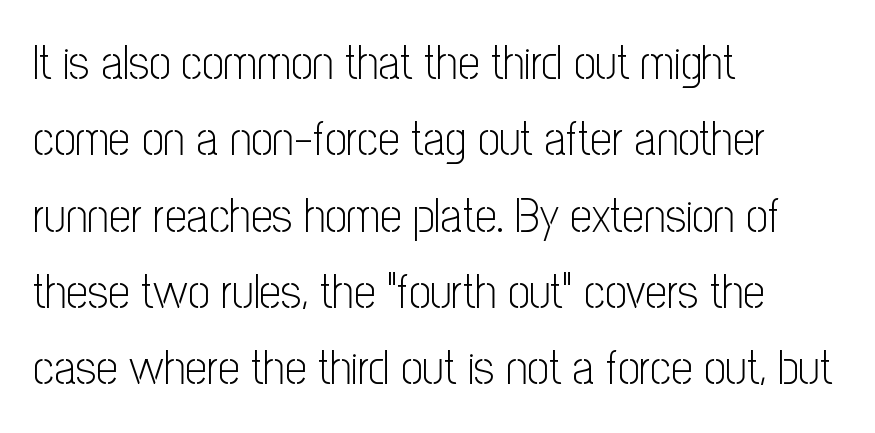
Q: Is the text bold? A: No.
Q: Is the text italic (slanted)? A: No, it is upright.
Q: Is the typeface a serif or a sans-serif typeface? A: Sans-serif.
Q: Is the text underlined? A: No.
Q: How is the paragraph aligned? A: Left-aligned.
Q: Is the spacing between letters normal or unusually wide? A: Normal.
Q: Is the spacing between lines tight, normal or loose? A: Normal.
Q: Width (condensed, normal, or wide)? A: Condensed.
Q: Stroke contrast? A: Low.
Q: x-height? A: Medium.
Q: Monospaced? A: No.
